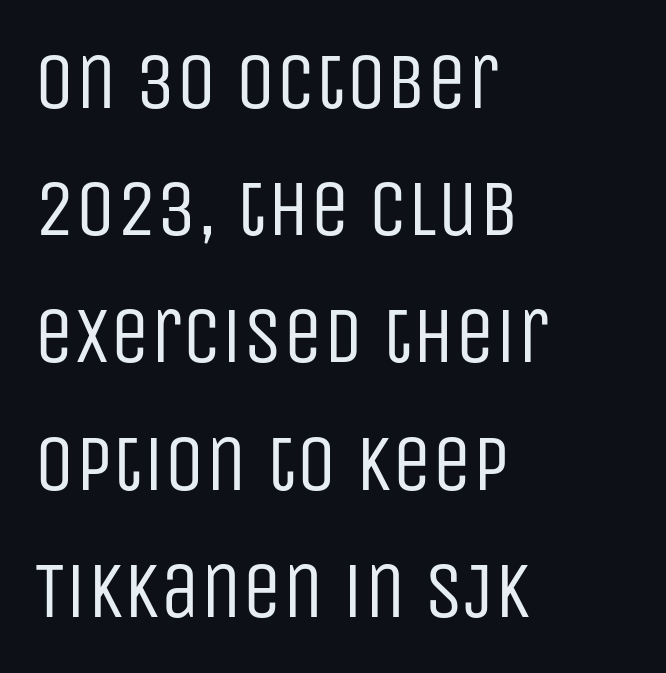
No letter is thick-stroked: the sample isn't bold. Is there any slant? The stems are plumb. Left-aligned paragraph, ragged on the right. Look at the tracking — it's just the regular setting, nothing added. Is this a sans? Yes — the strokes have no serifs.
